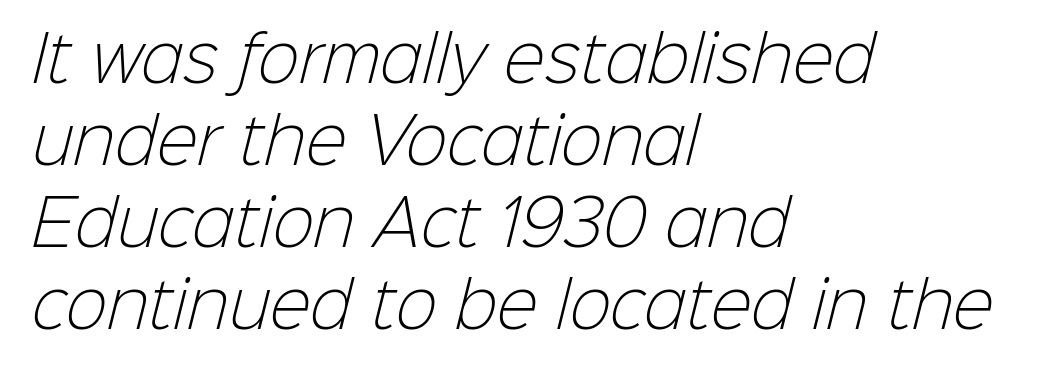
The image shows 62 px light sans-serif type; set left-aligned, normal line spacing (1.32x), normal letter spacing, not underlined; low stroke contrast and a medium x-height.
